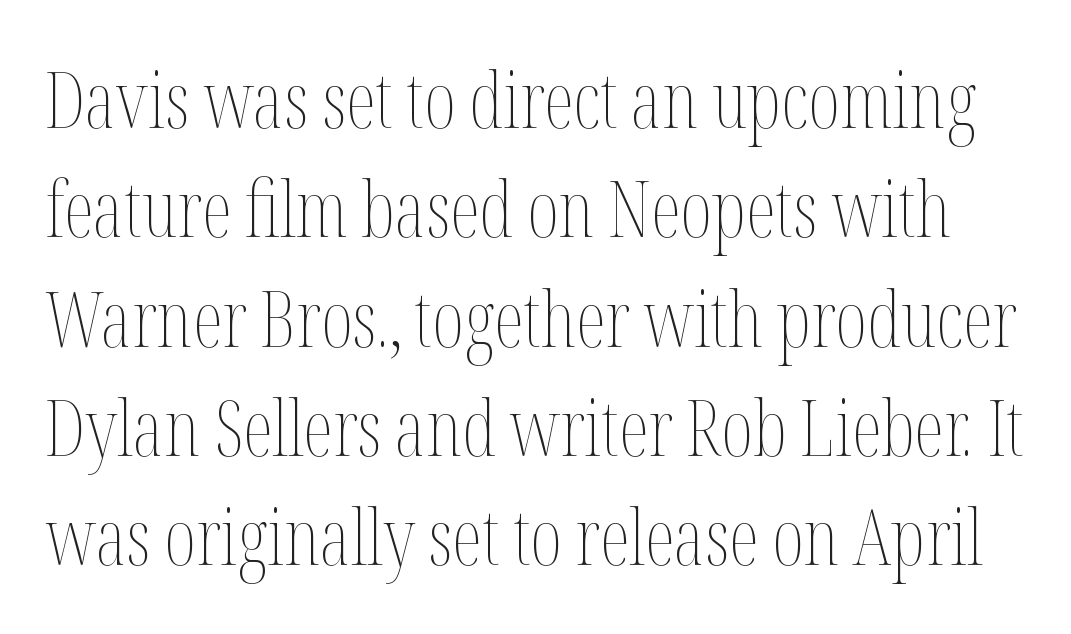
{"italic": "no", "bold": "no", "weight": "thin", "width": "condensed", "stroke_contrast": "medium", "x_height": "medium", "monospaced": "no", "underline": "no", "line_spacing": "normal", "line_spacing_ratio": 1.42, "letter_spacing": "normal", "letter_spacing_em": 0.0, "glyph_px": 77}
